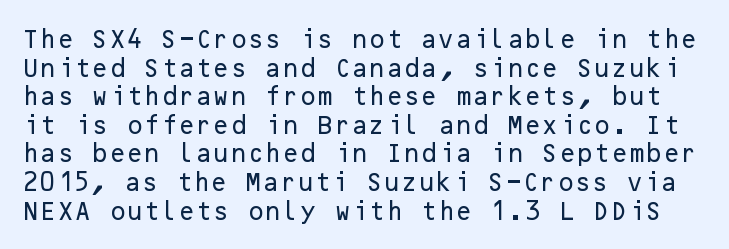
Each new line begins a customary step beneath the previous one. A bare baseline throughout the passage. You could call the tracking neutral — neither tight nor loose. This sample uses an upright cut, with every glyph sitting square on the baseline.
